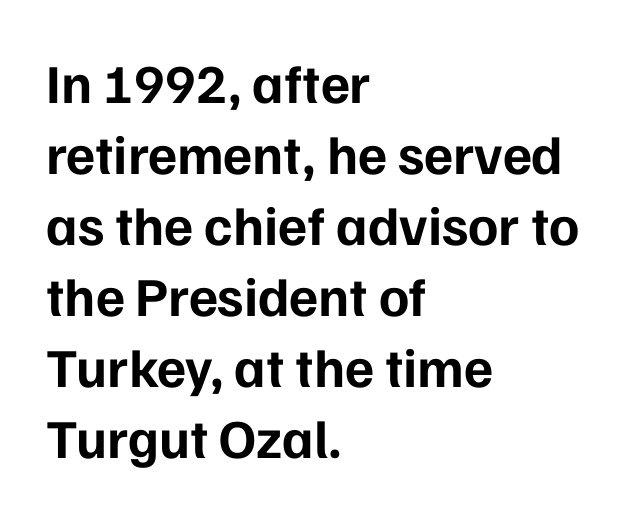
Where is the straight margin? On the left. Varying glyph widths throughout — classic text-font behaviour. Line spacing here is normal. In terms of posture, this sample is upright. Tracking value appears to be zero — textbook default spacing. Note: no serifs on the glyphs.
